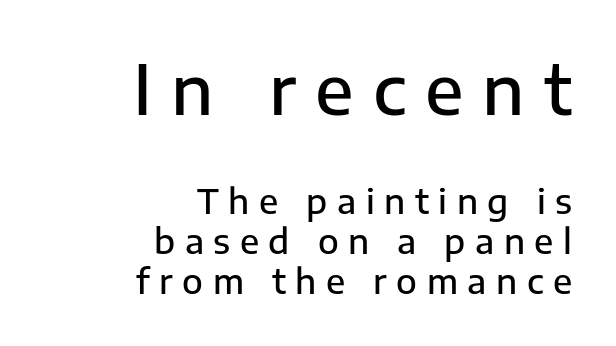
The image shows 68 px semibold sans-serif type, upright; set right-aligned, line spacing 1.17x, unusually wide letter spacing (+0.28 em), not underlined; the first (top) block is 2.0x larger; low stroke contrast and a medium x-height.
